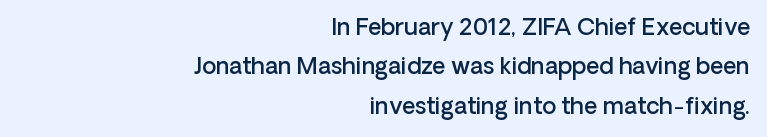
Q: Is the text bold? A: Semi-bold.
Q: Is the text italic (slanted)? A: No, it is upright.
Q: Is the text underlined? A: No.
Q: How is the paragraph aligned? A: Right-aligned.
Q: Is the spacing between letters normal or unusually wide? A: Normal.
